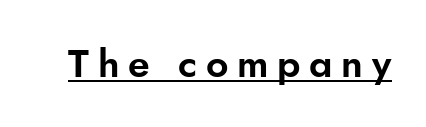
Tracking here is generous; glyphs stand well apart from one another. Like a heading marked for emphasis, these lines bear an underscore. The passage shown is typeset with a sans-serif family. Do the characters align in a grid? No, the font is proportional. In terms of posture, this sample is upright.
